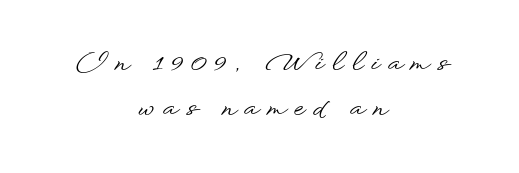
The image shows 26 px text type; set centered, line spacing 1.72x, unusually wide letter spacing (+0.32 em), not underlined.
